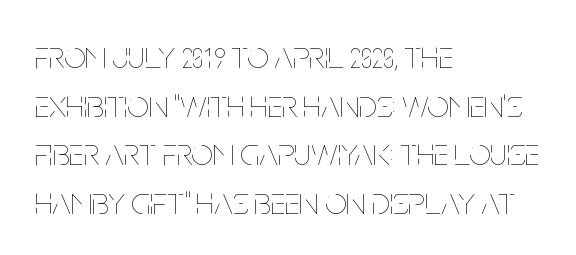
The image shows 38 px thin, condensed type, upright; set left-aligned, normal line spacing (1.28x), normal letter spacing, not underlined; low stroke contrast and a large x-height.
